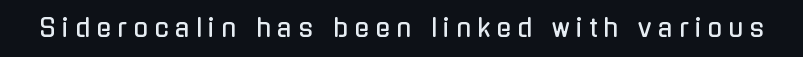
Q: Is the text italic (slanted)? A: No, it is upright.
Q: Is the text underlined? A: No.
Q: Is the spacing between letters normal or unusually wide? A: Unusually wide.
